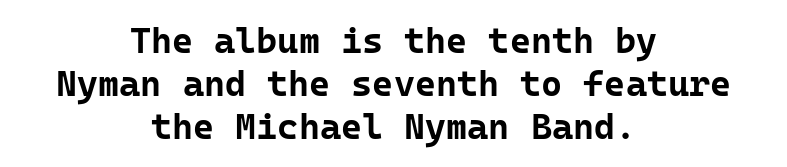
The letters march in equal steps, a hallmark of fixed-pitch type. No extra tracking has been applied to these lines. Upright lettering throughout. The setting favours the middle, as headings and verse often do. Underlining? Definitely not there.
